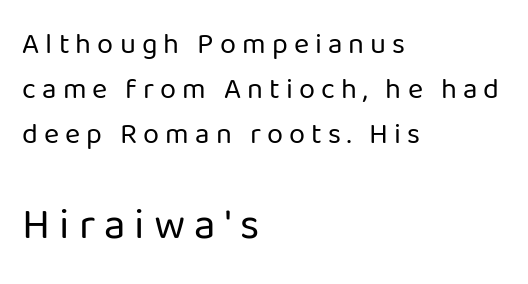
The image shows 43 px regular-weight sans-serif type, upright; set left-aligned, normal line spacing (1.56x), unusually wide letter spacing (+0.21 em), not underlined; the second (bottom) block is 1.48x larger; low stroke contrast and a medium x-height.
